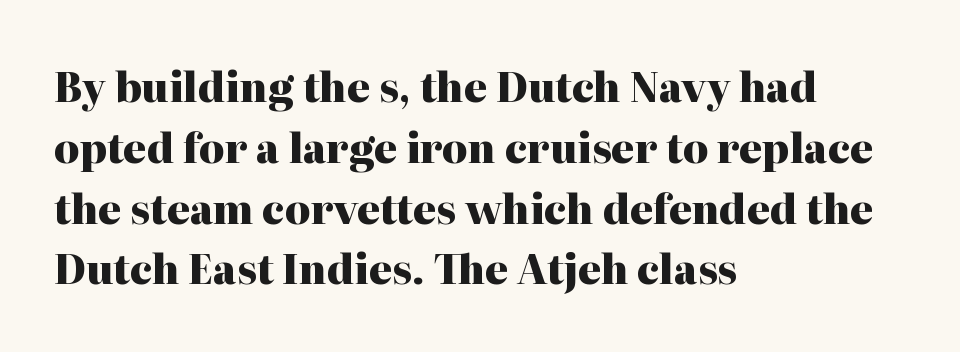
The letters advance in unequal steps, a hallmark of proportional type. Each glyph is drawn with heavy, bold strokes. These lines were composed using upright roman letters. The area under the type is left untouched. Default kerning and tracking; the words read as compact shapes.
